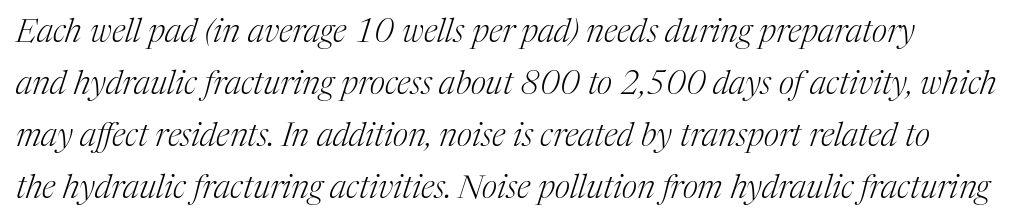
{"serif": "yes", "italic": "yes", "lean": "right", "slant_degrees": 17, "bold": "no", "weight": "light", "width": "normal", "stroke_contrast": "medium", "x_height": "medium", "monospaced": "no", "underline": "no", "align": "left", "line_spacing": "normal", "line_spacing_ratio": 1.58, "letter_spacing": "normal", "letter_spacing_em": 0.0, "glyph_px": 33}
